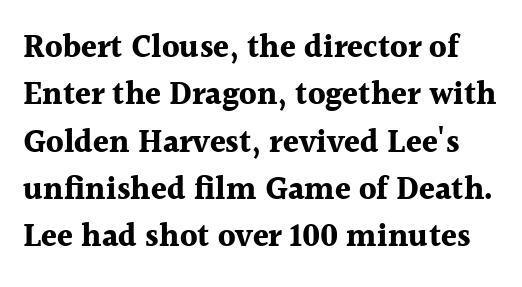
The image shows 32 px bold serif type, upright; set normal line spacing (1.48x), normal letter spacing, not underlined; a medium x-height.
